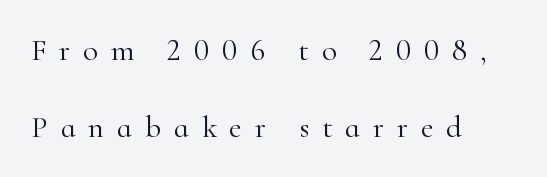
Q: Is the text bold? A: No.
Q: Is the text italic (slanted)? A: No, it is upright.
Q: Is the typeface a serif or a sans-serif typeface? A: Serif.
Q: Is the text underlined? A: No.
Q: How is the paragraph aligned? A: Left-aligned.
Q: Is the spacing between letters normal or unusually wide? A: Unusually wide.
Q: Is the spacing between lines tight, normal or loose? A: Loose.
Q: Width (condensed, normal, or wide)? A: Normal.
Q: Stroke contrast? A: High.
Q: x-height? A: Small.
Q: Monospaced? A: No.
